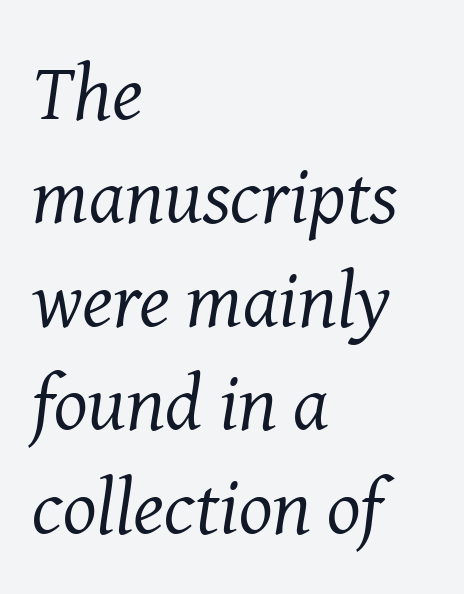
The image shows 79 px regular-weight serif type, italic (leaning right); set left-aligned, normal line spacing (1.31x), normal letter spacing, not underlined; medium stroke contrast and a medium x-height.
